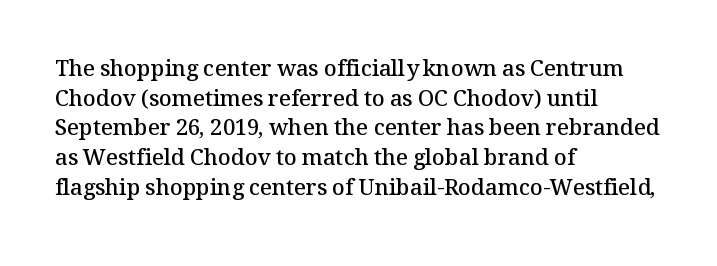
Q: Is the text bold? A: Semi-bold.
Q: Is the text italic (slanted)? A: No, it is upright.
Q: Is the text underlined? A: No.
Q: How is the paragraph aligned? A: Left-aligned.
Q: Is the spacing between letters normal or unusually wide? A: Normal.
Q: Is the spacing between lines tight, normal or loose? A: Normal.
